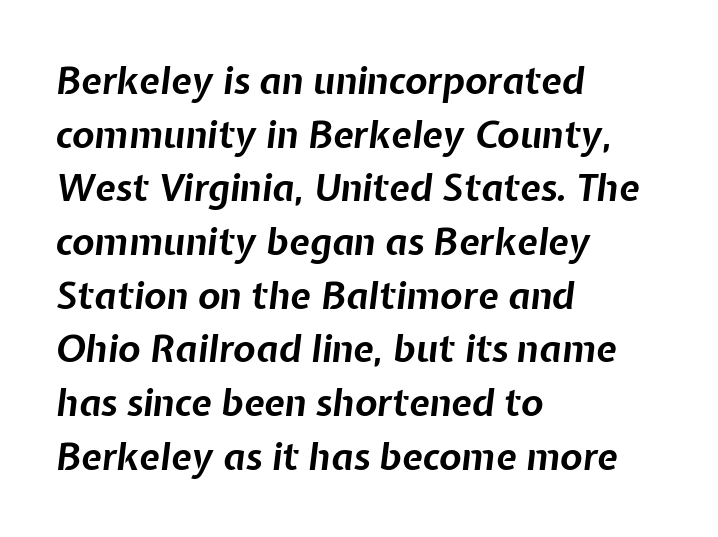
Q: Is the text bold? A: Yes.
Q: Is the text italic (slanted)? A: Yes, it leans right by about 7 degrees.
Q: Is the text underlined? A: No.
Q: How is the paragraph aligned? A: Left-aligned.
Q: Is the spacing between letters normal or unusually wide? A: Normal.
Q: Is the spacing between lines tight, normal or loose? A: Normal.
Q: Width (condensed, normal, or wide)? A: Normal.
Q: Stroke contrast? A: Low.
Q: x-height? A: Medium.
Q: Monospaced? A: No.
